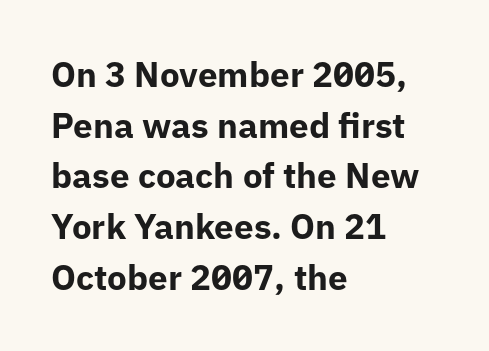
The image shows 35 px bold sans-serif type, upright; set left-aligned, normal line spacing (1.45x), normal letter spacing, not underlined; low stroke contrast and a medium x-height.
